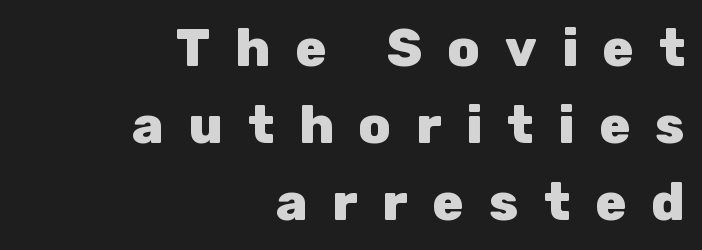
Type style note: lacks serifs. Words appear elongated and porous because spacing is wide. Quick note: underline off. Thick stems and heavy bowls — unmistakably bold. The axis of the letterforms is exactly vertical. Character widths vary here, with narrow letters taking less room than wide ones.
